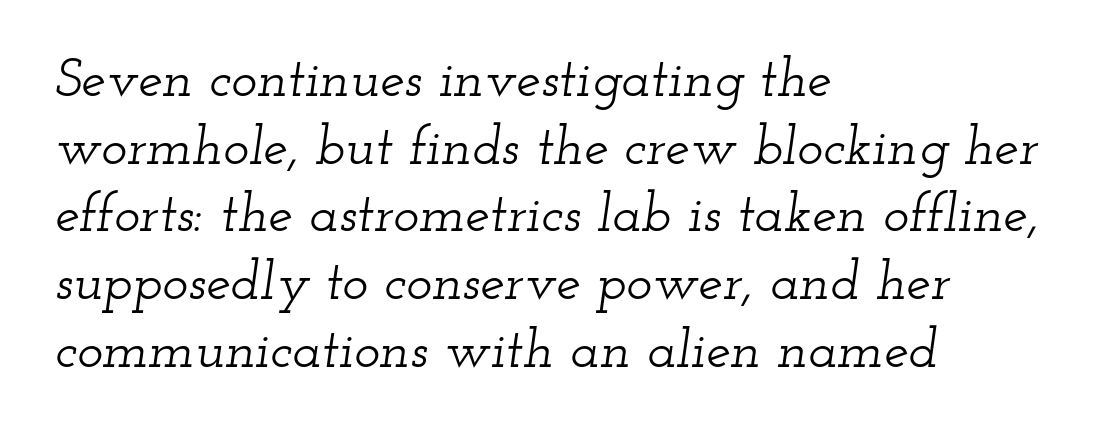
The strip under each line holds only bare page. Spacing verdict: proportional, widths tailored to each character. Horizontal alignment here is leftward, the default for most running prose. The passage shown is typeset with a serif family. Students, note that the glyphs here touch the page at normal intervals. An italicized treatment has been applied to the whole sample.
